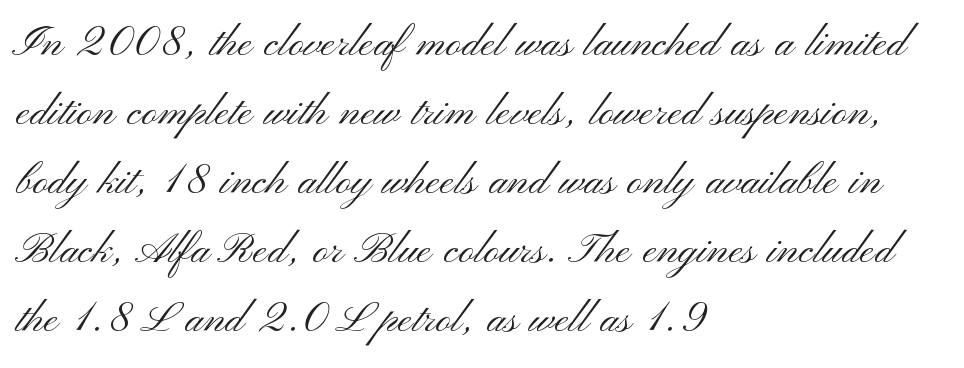
Q: Is the text bold? A: No.
Q: Is the text italic (slanted)? A: Yes.
Q: Is the typeface a serif or a sans-serif typeface? A: Sans-serif.
Q: Is the text underlined? A: No.
Q: How is the paragraph aligned? A: Left-aligned.
Q: Is the spacing between letters normal or unusually wide? A: Normal.
Q: Is the spacing between lines tight, normal or loose? A: Normal.
Q: Width (condensed, normal, or wide)? A: Wide.
Q: Stroke contrast? A: Medium.
Q: x-height? A: Small.
Q: Monospaced? A: No.
